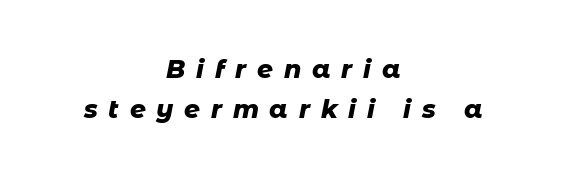
{"italic": "yes", "lean": "right", "slant_degrees": 11, "bold": "yes", "underline": "no", "align": "center", "line_spacing": "normal", "line_spacing_ratio": 1.62, "letter_spacing": "wide", "letter_spacing_em": 0.43, "glyph_px": 25}
